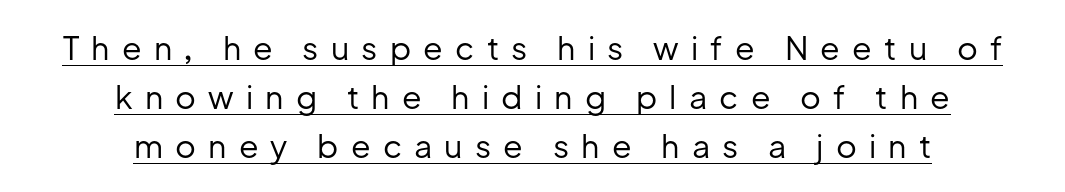
Q: Is the text bold? A: No.
Q: Is the text italic (slanted)? A: No, it is upright.
Q: Is the typeface a serif or a sans-serif typeface? A: Sans-serif.
Q: Is the text underlined? A: Yes.
Q: How is the paragraph aligned? A: Centered.
Q: Is the spacing between letters normal or unusually wide? A: Unusually wide.
Q: Is the spacing between lines tight, normal or loose? A: Normal.
Q: Width (condensed, normal, or wide)? A: Normal.
Q: Stroke contrast? A: Low.
Q: x-height? A: Medium.
Q: Monospaced? A: No.
